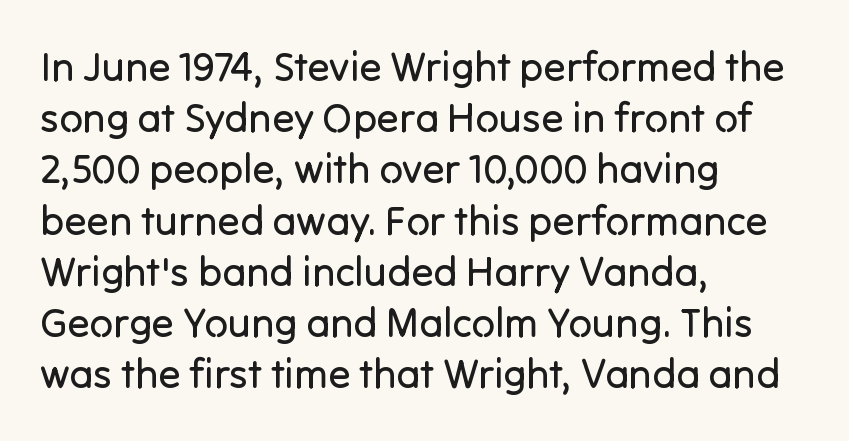
The image shows 41 px regular-weight sans-serif type, upright; set left-aligned, normal line spacing (1.25x), normal letter spacing, not underlined; low stroke contrast and a medium x-height.
